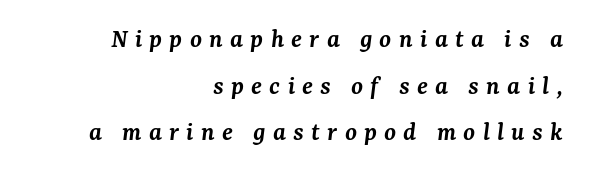
{"italic": "yes", "lean": "right", "slant_degrees": 7, "bold": "semi", "underline": "no", "align": "right", "line_spacing_ratio": 1.73, "letter_spacing": "wide", "letter_spacing_em": 0.27, "glyph_px": 27}
